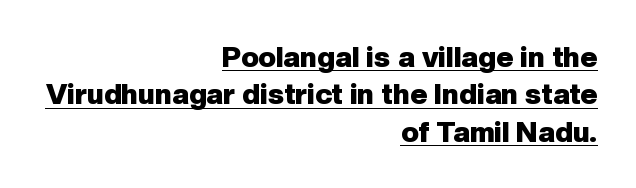
Q: Is the text bold? A: Yes.
Q: Is the text italic (slanted)? A: No, it is upright.
Q: Is the typeface a serif or a sans-serif typeface? A: Sans-serif.
Q: Is the text underlined? A: Yes.
Q: How is the paragraph aligned? A: Right-aligned.
Q: Is the spacing between letters normal or unusually wide? A: Normal.
Q: Is the spacing between lines tight, normal or loose? A: Normal.
Q: Width (condensed, normal, or wide)? A: Normal.
Q: Stroke contrast? A: Low.
Q: x-height? A: Medium.
Q: Monospaced? A: No.
